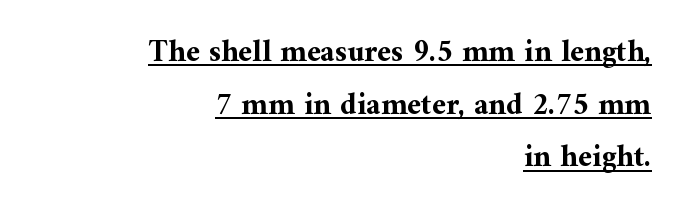
The image shows 31 px bold serif type, upright; set right-aligned, normal line spacing (1.7x), normal letter spacing, underlined; medium stroke contrast and a medium x-height.
